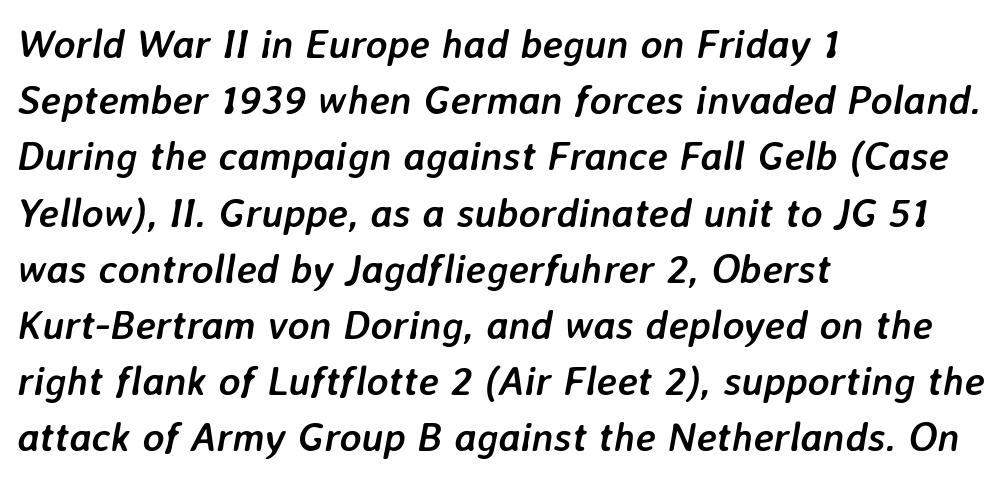
{"italic": "yes", "lean": "right", "slant_degrees": 7, "bold": "yes", "weight": "semibold", "width": "normal", "stroke_contrast": "low", "x_height": "medium", "monospaced": "no", "underline": "no", "align": "left", "line_spacing": "normal", "line_spacing_ratio": 1.37, "letter_spacing": "normal", "letter_spacing_em": 0.0, "glyph_px": 41}
